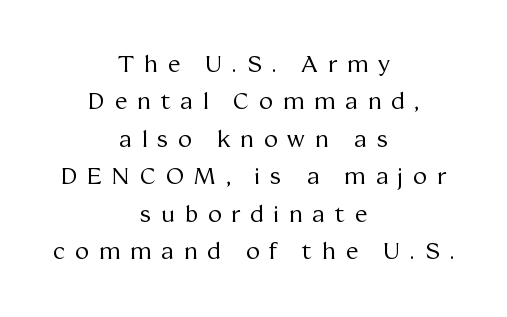
Q: Is the text bold? A: No.
Q: Is the text italic (slanted)? A: No, it is upright.
Q: Is the text underlined? A: No.
Q: How is the paragraph aligned? A: Centered.
Q: Is the spacing between letters normal or unusually wide? A: Unusually wide.
Q: Is the spacing between lines tight, normal or loose? A: Normal.
